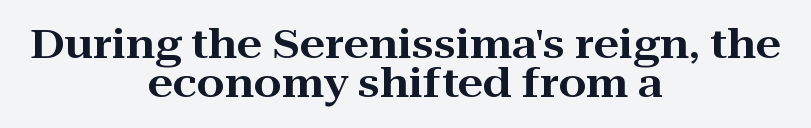
The lines are quadded center. Type style note: has serifs. Varying glyph widths throughout — classic text-font behaviour. The string is rendered with underlining switched off. The font's upright variant was chosen for this text. The designer dialed line spacing down below the default.
